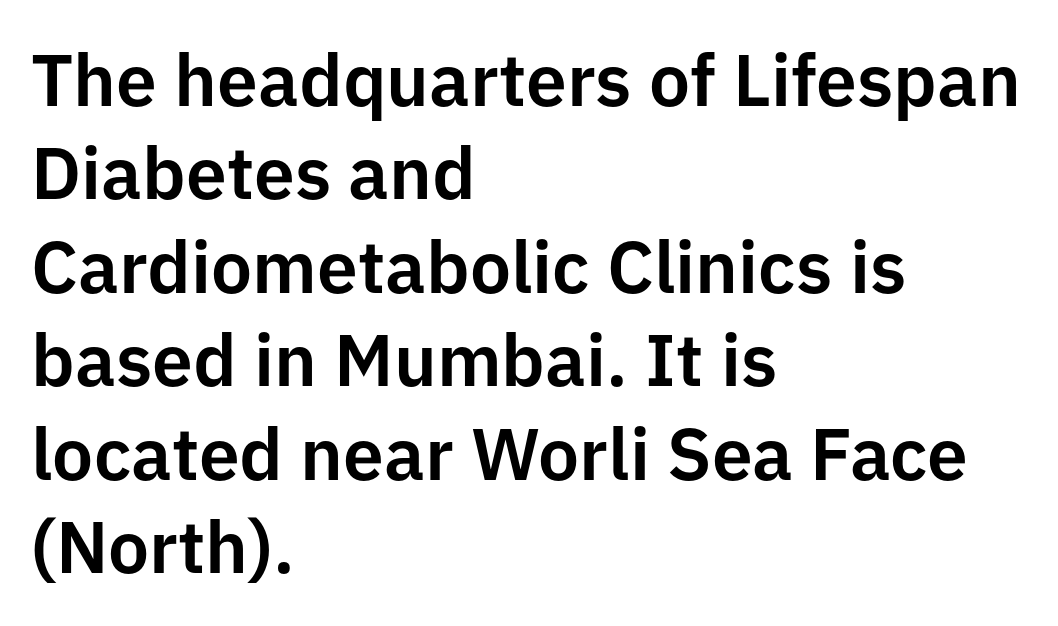
Underlining? Definitely not there. The letters sit at their default tracking, neither squeezed nor spread. Unlike italic type, these characters show no tilt at all. The letters carry no serifs — their stems end cleanly without finishing strokes. The compositor pushed each line to the left boundary. Do the characters align in a grid? No, the font is proportional.
